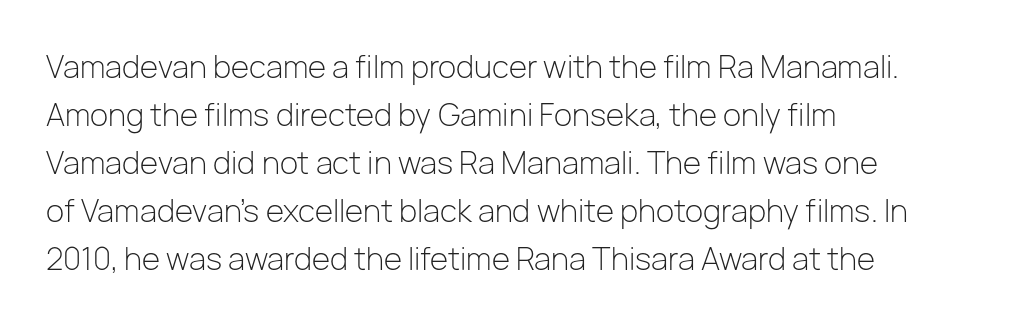
{"serif": "no", "italic": "no", "bold": "no", "weight": "light", "width": "normal", "stroke_contrast": "low", "x_height": "medium", "monospaced": "no", "underline": "no", "align": "left", "line_spacing": "normal", "line_spacing_ratio": 1.6, "letter_spacing": "normal", "letter_spacing_em": 0.0, "glyph_px": 30}
